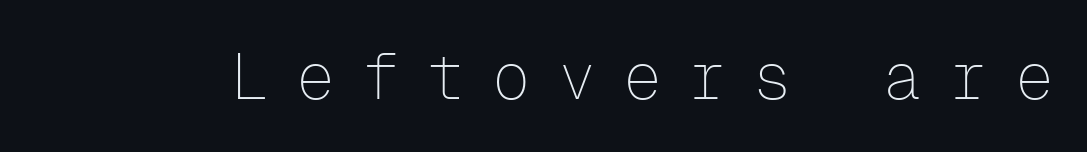
Plain, unruled lines of type. Rendered with straight, roman letterforms. Each letter, wide or thin by design, is forced into the same width here. Is the type heavy? It reads as light-to-regular instead.
